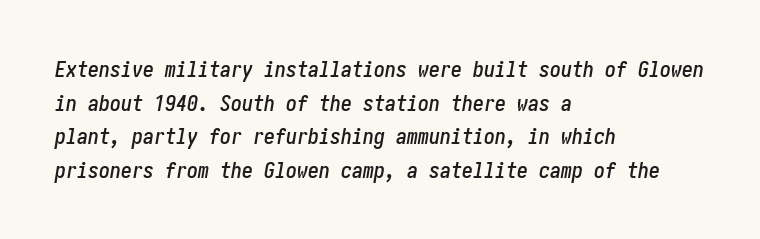
The image shows 22 px text type, italic (leaning right); set left-aligned, normal line spacing (1.53x), normal letter spacing, not underlined.
